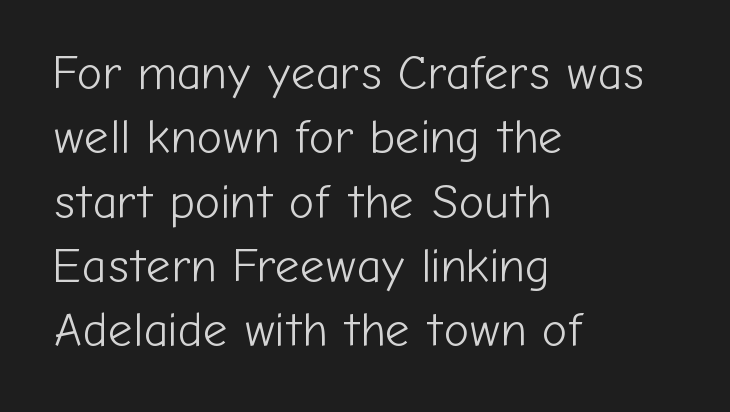
Bare-footed words on every line. Every character sits straight up, as roman type does. These lines are set flush left with a ragged right edge. Note the varied advance widths — an 'i' is clearly narrower than an 'm'. Leading matches the norm, producing a regular column. Nothing unusual about the tracking: characters are spaced as the font intends.
